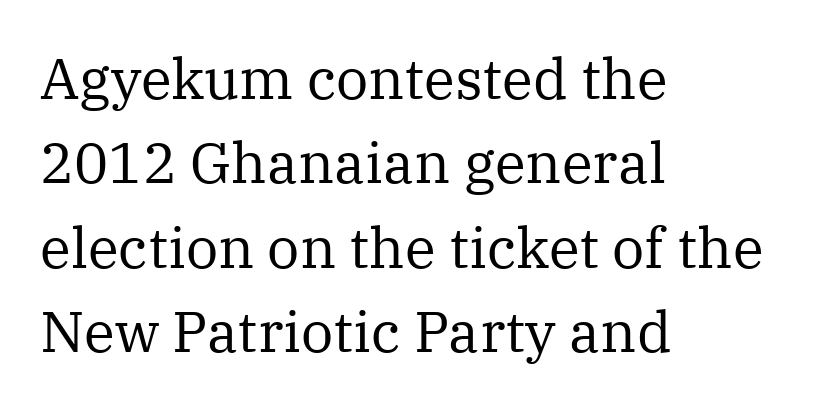
The image shows 57 px regular-weight serif type, upright; set left-aligned, normal line spacing (1.48x), normal letter spacing, not underlined; medium stroke contrast and a medium x-height.
